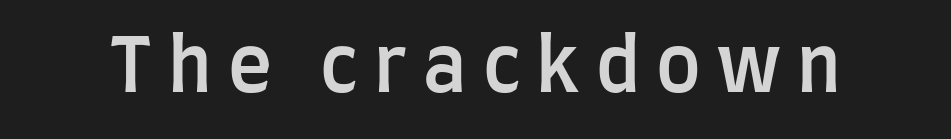
Rule under the text: the space is simply empty. The tracking jumps out immediately: characters are airy and widely separated. This sample has the flowing, uneven cadence of proportional lettering. Nope, not italic — everything's standing straight.
